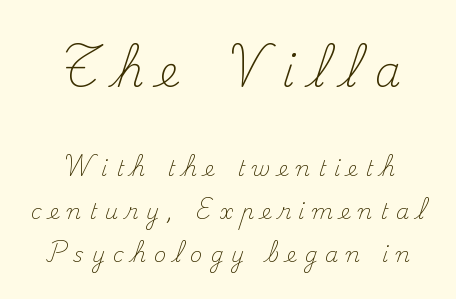
Q: Is the text bold? A: No.
Q: Is the text italic (slanted)? A: Yes.
Q: Is the typeface a serif or a sans-serif typeface? A: Serif.
Q: Is the text underlined? A: No.
Q: Is the spacing between letters normal or unusually wide? A: Unusually wide.
Q: Is the spacing between lines tight, normal or loose? A: Loose.
Q: Which block of text is set in a larger size, the first (top) or the second (bottom)? A: The first (top) one.
Q: Width (condensed, normal, or wide)? A: Normal.
Q: Stroke contrast? A: Medium.
Q: x-height? A: Small.
Q: Monospaced? A: No.
